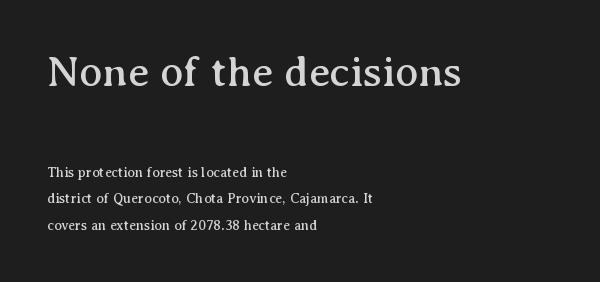
The typography opts for an upright posture over an oblique one. Summary of vertical rhythm: relaxed, with wide interline spacing. The earlier block is typeset at a bigger size than the later block. What kind of face is this? One with serifs. The passage shown is not underscored anywhere.
